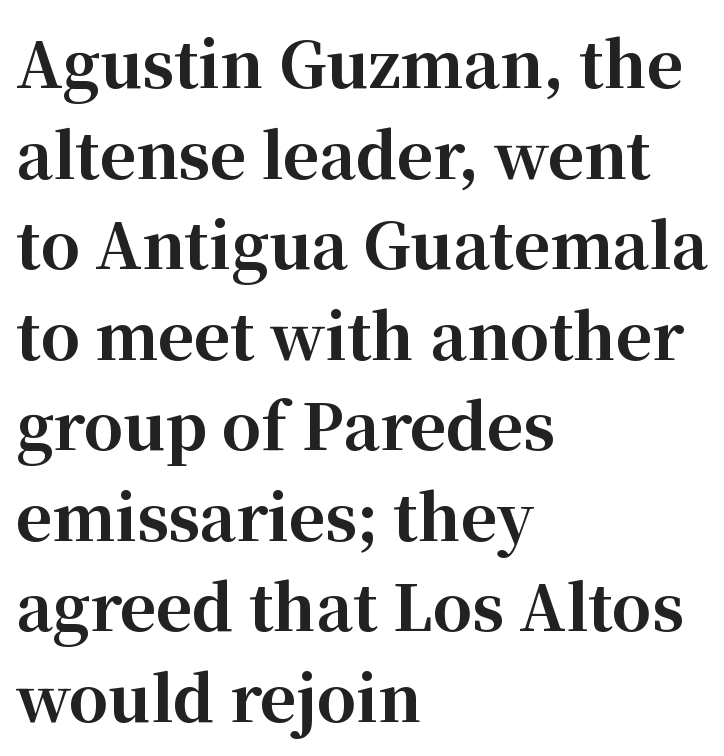
The image shows 62 px bold serif type, upright; set left-aligned, normal line spacing (1.46x), normal letter spacing, not underlined; high stroke contrast and a medium x-height.
